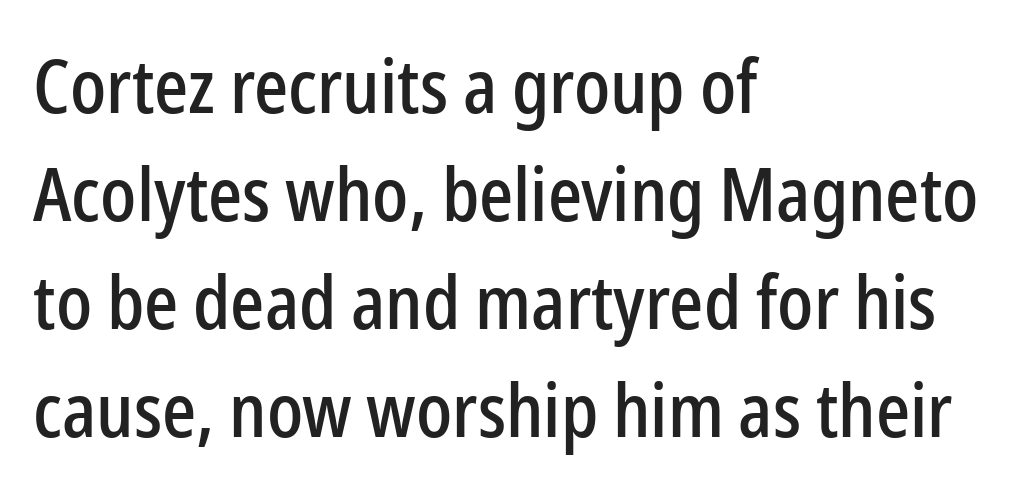
The typesetter chose a ragged-right arrangement here. The specimen reads as upright at a glance. This rendering employs a face without finishing strokes, i.e., a sans-serif. Whoever set this chose a conventional vertical rhythm.
